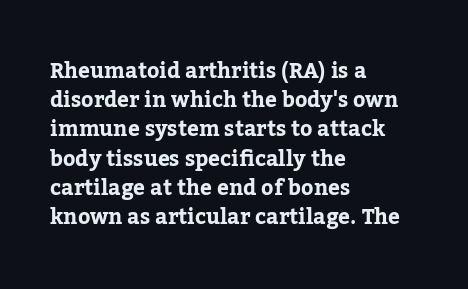
When letters stand straight like this, we call the style roman or upright. Line starts are locked; line ends wander. Quick note: underline off. Words appear dense and cohesive because spacing is normal. A normal amount of white space separates one row of letters from the next.
